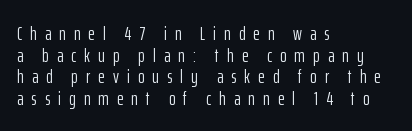
The image shows 20 px text type, upright; set left-aligned, tight line spacing (1.08x), unusually wide letter spacing (+0.4 em), not underlined.
